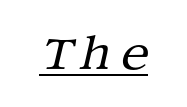
The image shows 48 px regular-weight serif type, italic (leaning right); set underlined; medium stroke contrast and a large x-height.
